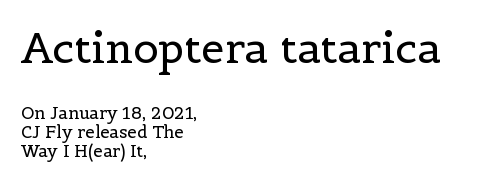
The image shows 42 px regular-weight serif type, upright; set left-aligned, tight line spacing (1.12x), normal letter spacing, not underlined; the first (top) block is 2.47x larger; a medium x-height.
